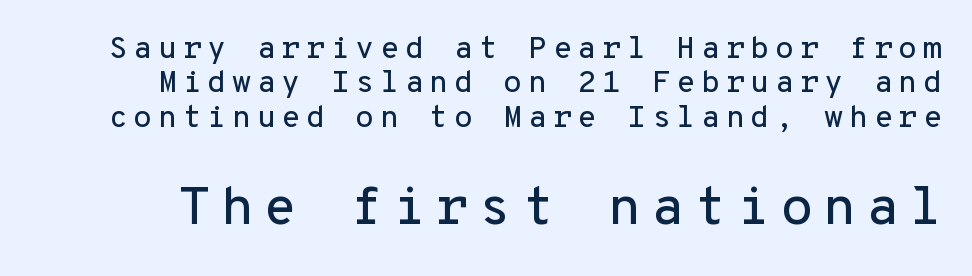
Q: Is the text italic (slanted)? A: No, it is upright.
Q: Is the typeface a serif or a sans-serif typeface? A: Sans-serif.
Q: Is the text underlined? A: No.
Q: Is the spacing between lines tight, normal or loose? A: Tight.
Q: Which block of text is set in a larger size, the first (top) or the second (bottom)? A: The second (bottom) one.
Q: Width (condensed, normal, or wide)? A: Normal.
Q: Stroke contrast? A: Low.
Q: x-height? A: Medium.
Q: Monospaced? A: Yes.
